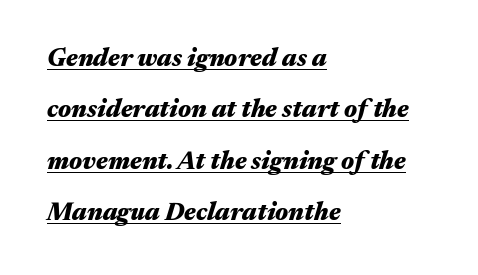
Q: Is the text bold? A: Yes.
Q: Is the text italic (slanted)? A: Yes, it leans right by about 17 degrees.
Q: Is the text underlined? A: Yes.
Q: How is the paragraph aligned? A: Left-aligned.
Q: Is the spacing between letters normal or unusually wide? A: Normal.
Q: Is the spacing between lines tight, normal or loose? A: Loose.
